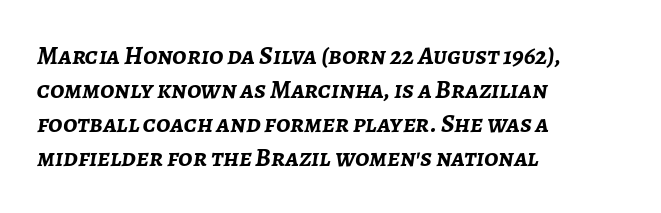
Q: Is the text bold? A: Yes.
Q: Is the text italic (slanted)? A: Yes, it leans right by about 7 degrees.
Q: Is the text underlined? A: No.
Q: How is the paragraph aligned? A: Left-aligned.
Q: Is the spacing between letters normal or unusually wide? A: Normal.
Q: Is the spacing between lines tight, normal or loose? A: Normal.
